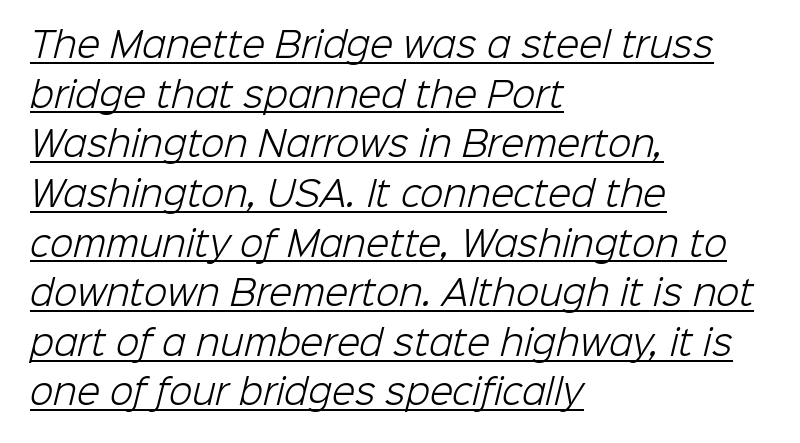
{"serif": "no", "bold": "no", "weight": "light", "width": "normal", "stroke_contrast": "low", "x_height": "medium", "monospaced": "no", "underline": "yes", "align": "left", "line_spacing": "normal", "line_spacing_ratio": 1.46, "letter_spacing": "normal", "letter_spacing_em": 0.0, "glyph_px": 34}
